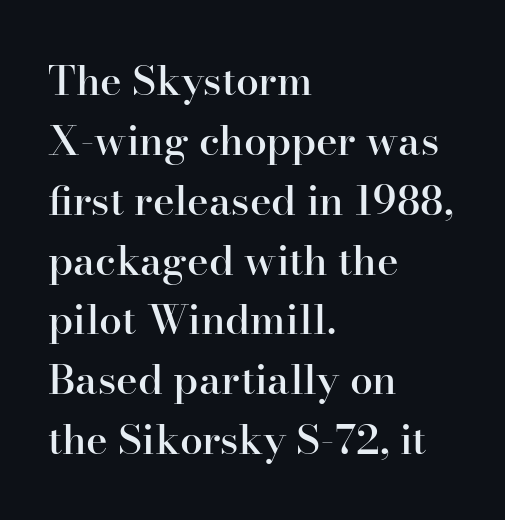
Leading: standard. The designer went with a serif here, giving each stem small feet. A clean baseline with only descenders dipping below it. Firm but not heavy-handed strokes: this text is semibold. You could call the tracking neutral — neither tight nor loose.
